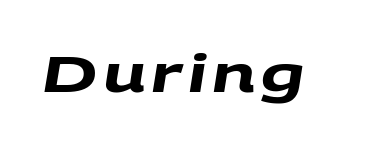
{"serif": "no", "bold": "yes", "weight": "heavy", "width": "wide", "stroke_contrast": "medium", "x_height": "large", "monospaced": "no", "underline": "no", "glyph_px": 51}
